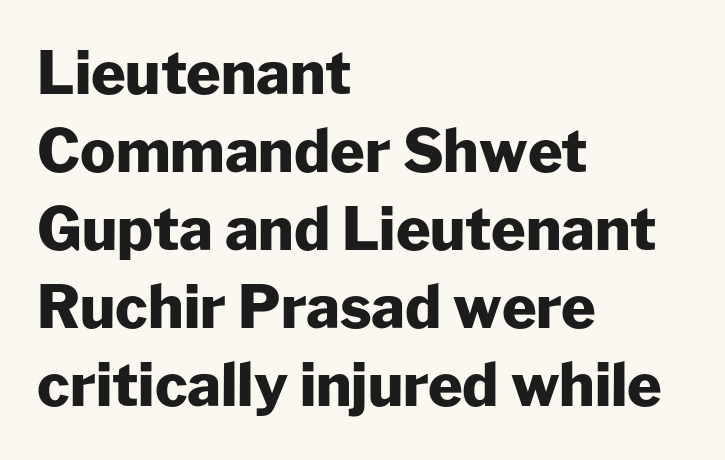
Q: Is the text bold? A: Yes.
Q: Is the text italic (slanted)? A: No, it is upright.
Q: Is the typeface a serif or a sans-serif typeface? A: Sans-serif.
Q: Is the text underlined? A: No.
Q: How is the paragraph aligned? A: Left-aligned.
Q: Is the spacing between letters normal or unusually wide? A: Normal.
Q: Is the spacing between lines tight, normal or loose? A: Normal.
Q: Width (condensed, normal, or wide)? A: Normal.
Q: Stroke contrast? A: Low.
Q: x-height? A: Medium.
Q: Monospaced? A: No.
